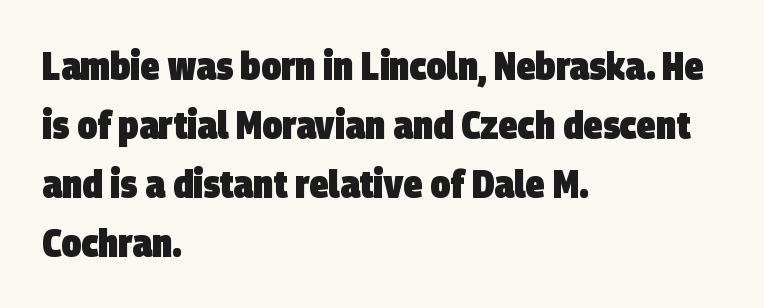
The type is set solid horizontally, with unmodified tracking. Examine the stroke ends and you'll find no serifs. Looks like regular typesetting: each glyph gets only the width it needs. Check the space under the baseline: it is left empty.
